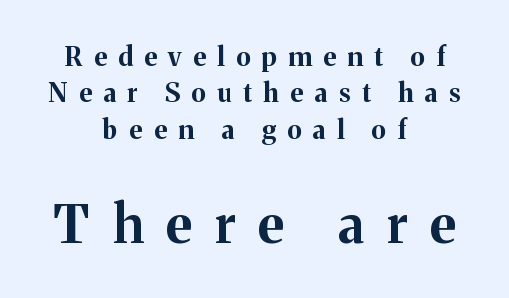
Q: Is the text bold? A: Yes.
Q: Is the text italic (slanted)? A: No, it is upright.
Q: Is the typeface a serif or a sans-serif typeface? A: Serif.
Q: Is the text underlined? A: No.
Q: How is the paragraph aligned? A: Centered.
Q: Is the spacing between letters normal or unusually wide? A: Unusually wide.
Q: Is the spacing between lines tight, normal or loose? A: Normal.
Q: Which block of text is set in a larger size, the first (top) or the second (bottom)? A: The second (bottom) one.
Q: Width (condensed, normal, or wide)? A: Normal.
Q: Stroke contrast? A: Medium.
Q: x-height? A: Medium.
Q: Monospaced? A: No.
